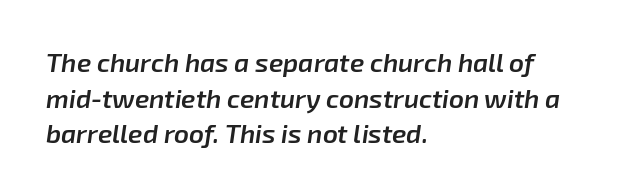
The image shows 26 px text type, italic (leaning right); set left-aligned, normal line spacing (1.37x), normal letter spacing, not underlined.
